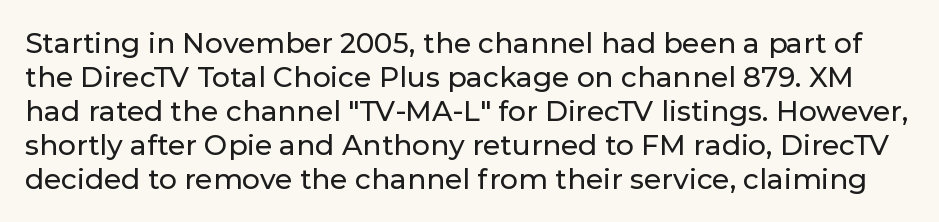
The image shows 28 px sans-serif type, upright; set line spacing 1.21x, normal letter spacing, not underlined; low stroke contrast and a medium x-height.
